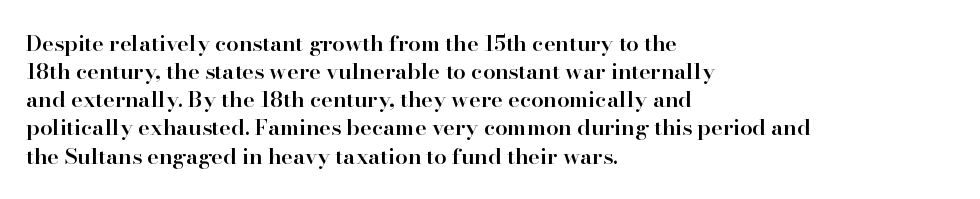
The image shows 22 px text type, upright; set left-aligned, normal line spacing (1.28x), normal letter spacing, not underlined.
